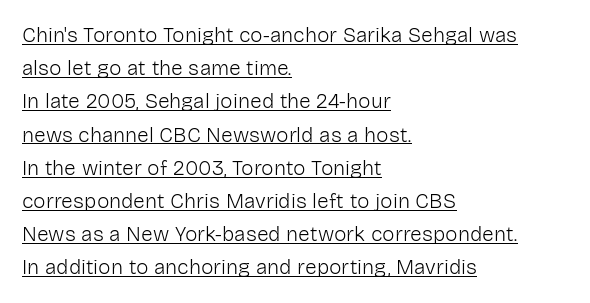
Q: Is the text bold? A: No.
Q: Is the text italic (slanted)? A: No, it is upright.
Q: Is the text underlined? A: Yes.
Q: How is the paragraph aligned? A: Left-aligned.
Q: Is the spacing between letters normal or unusually wide? A: Normal.
Q: Is the spacing between lines tight, normal or loose? A: Normal.
